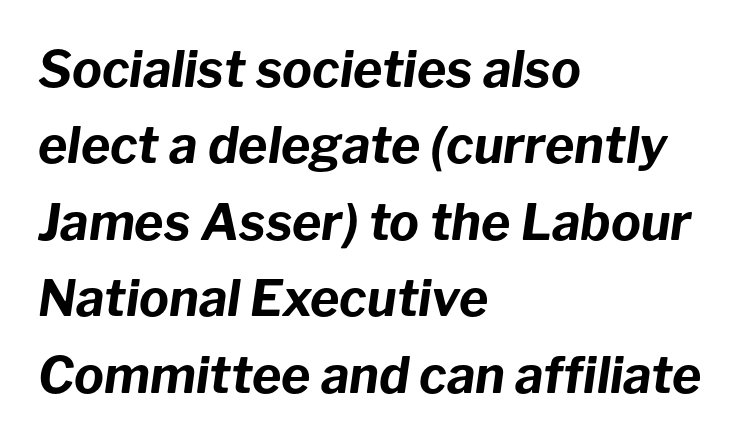
Q: Is the text bold? A: Yes.
Q: Is the text italic (slanted)? A: Yes, it leans right by about 8 degrees.
Q: Is the text underlined? A: No.
Q: How is the paragraph aligned? A: Left-aligned.
Q: Is the spacing between letters normal or unusually wide? A: Normal.
Q: Is the spacing between lines tight, normal or loose? A: Normal.
Q: Width (condensed, normal, or wide)? A: Normal.
Q: Stroke contrast? A: Low.
Q: x-height? A: Medium.
Q: Monospaced? A: No.
